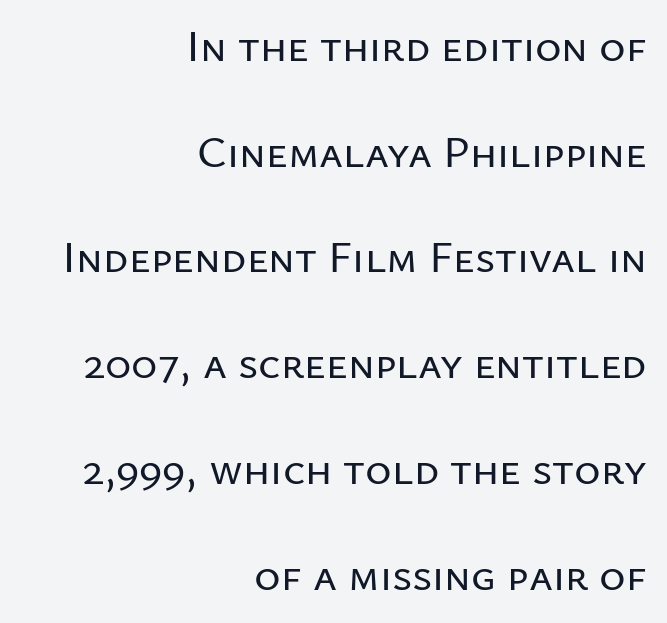
There is no visible air inserted between adjacent glyphs. The foot of each line stays bare and open. The passage shown stacks its lines with a broad gap. The rag falls on the left side of this text block.
